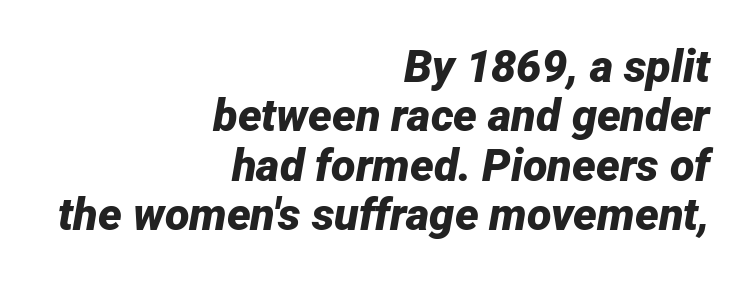
Q: Is the text bold? A: Yes.
Q: Is the text italic (slanted)? A: Yes, it leans right by about 12 degrees.
Q: Is the text underlined? A: No.
Q: How is the paragraph aligned? A: Right-aligned.
Q: Is the spacing between letters normal or unusually wide? A: Normal.
Q: Is the spacing between lines tight, normal or loose? A: Tight.
Q: Width (condensed, normal, or wide)? A: Normal.
Q: Stroke contrast? A: Low.
Q: x-height? A: Medium.
Q: Monospaced? A: No.
